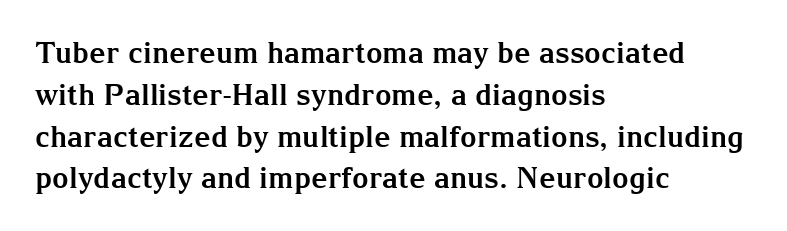
The vertical gap from one line to the next is medium. You can tell from the footed stems that serif type was used. The lines are quadded left. Quick note: underline off. Strokes here are thick enough to call this a true bold. Does the lettering tilt? It doesn't — this is upright.
